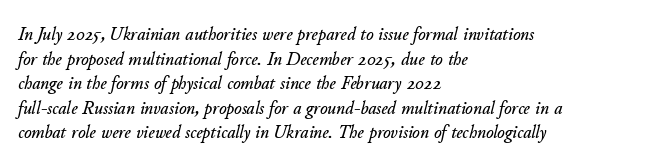
The image shows 20 px text type, italic (leaning right); set left-aligned, line spacing 1.23x, normal letter spacing, not underlined.
